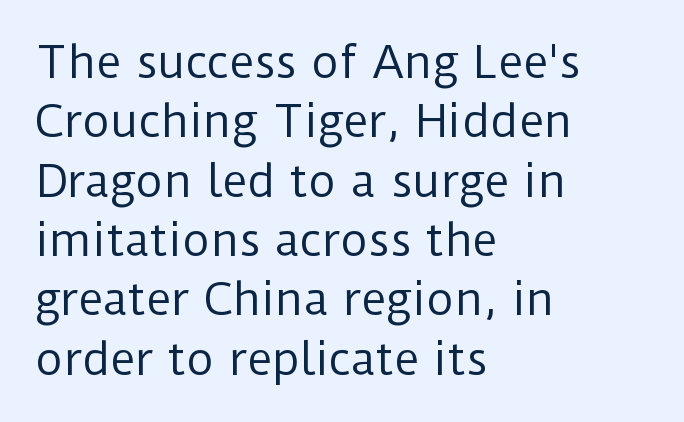
{"serif": "no", "italic": "no", "bold": "no", "weight": "regular", "width": "normal", "stroke_contrast": "low", "x_height": "medium", "monospaced": "no", "underline": "no", "align": "left", "line_spacing": "normal", "line_spacing_ratio": 1.38, "letter_spacing": "normal", "letter_spacing_em": 0.0, "glyph_px": 43}
